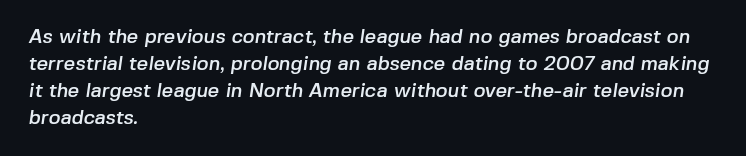
Q: Is the text underlined? A: No.
Q: How is the paragraph aligned? A: Left-aligned.
Q: Is the spacing between letters normal or unusually wide? A: Normal.
Q: Is the spacing between lines tight, normal or loose? A: Normal.
